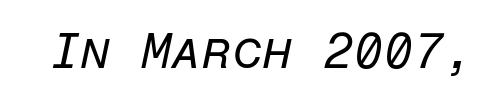
Q: Is the text bold? A: No.
Q: Is the text italic (slanted)? A: Yes, it leans right by about 12 degrees.
Q: Is the text underlined? A: No.
Q: Is the spacing between letters normal or unusually wide? A: Normal.
Q: Width (condensed, normal, or wide)? A: Normal.
Q: Stroke contrast? A: Low.
Q: x-height? A: Medium.
Q: Monospaced? A: Yes.
